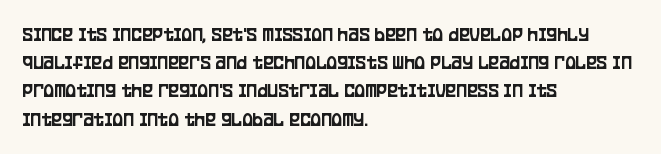
Q: Is the text italic (slanted)? A: No, it is upright.
Q: Is the text underlined? A: No.
Q: How is the paragraph aligned? A: Left-aligned.
Q: Is the spacing between letters normal or unusually wide? A: Normal.
Q: Is the spacing between lines tight, normal or loose? A: Normal.
